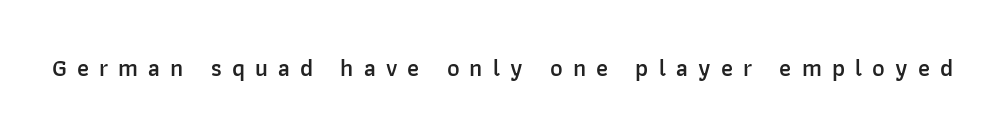
The image shows 24 px text type, upright; set unusually wide letter spacing (+0.42 em), not underlined.
